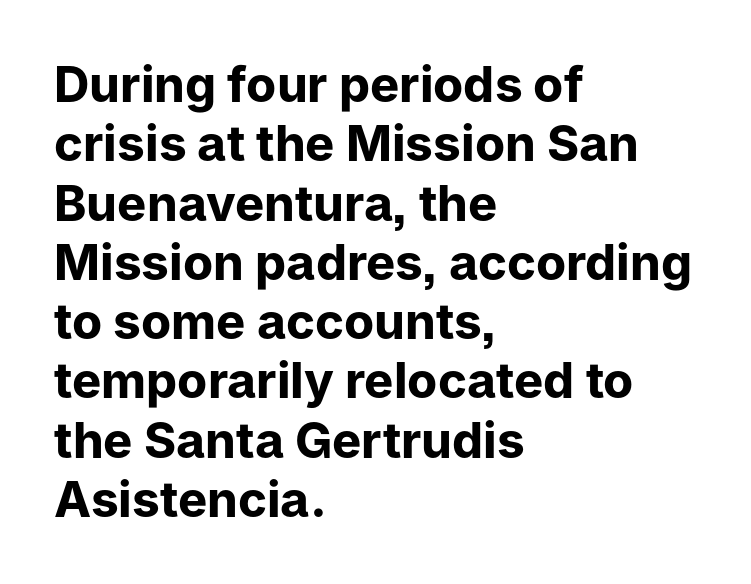
{"serif": "no", "italic": "no", "bold": "yes", "weight": "bold", "width": "normal", "stroke_contrast": "low", "x_height": "medium", "monospaced": "no", "underline": "no", "align": "left", "line_spacing_ratio": 1.21, "letter_spacing": "normal", "letter_spacing_em": 0.0, "glyph_px": 49}
